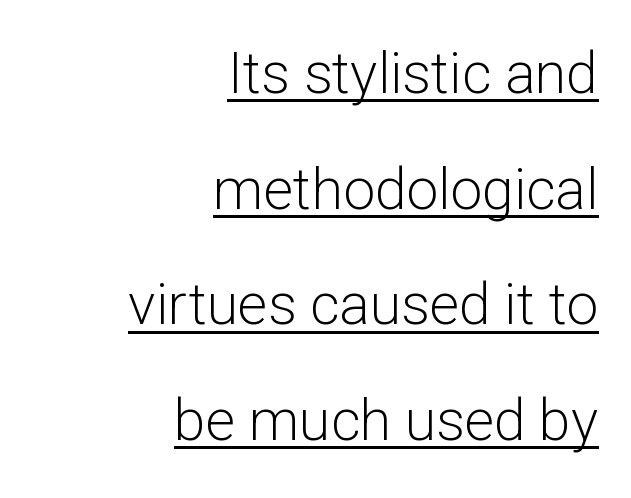
This is not heavy type; no bold has been used. Does the type have serifs? No, each stem ends abruptly. Check the space under the baseline: a stroke is drawn there. The setting favours the right margin, as signatures and pull-quotes sometimes do. Every stem runs plumb, perpendicular to the baseline. How are the letters spaced? Ordinarily, with no added tracking.
